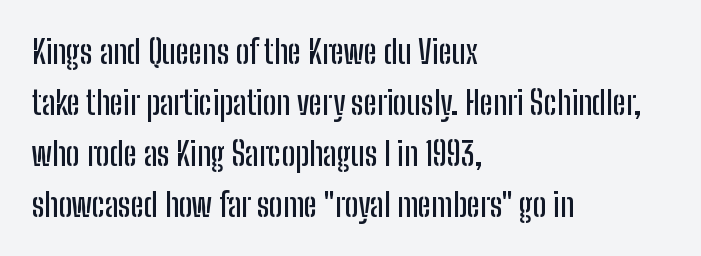
Each new line begins a customary step beneath the previous one. Spacing between characters is what you'd get straight out of the box. If you drew a line through each stem, it would be perfectly vertical. This rendering features lettering with no underline. What kind of face is this? One without serifs — a sans.
